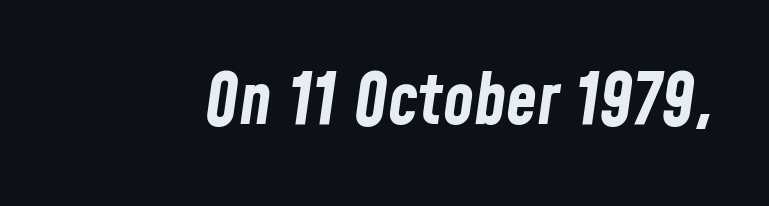
Emphasis-style slanted type is in use. Has an underline been added? It has not. The rendering keeps characters at their native spacing. Varying glyph widths throughout — classic text-font behaviour. The typesetting leans heavy: a genuine bold.
